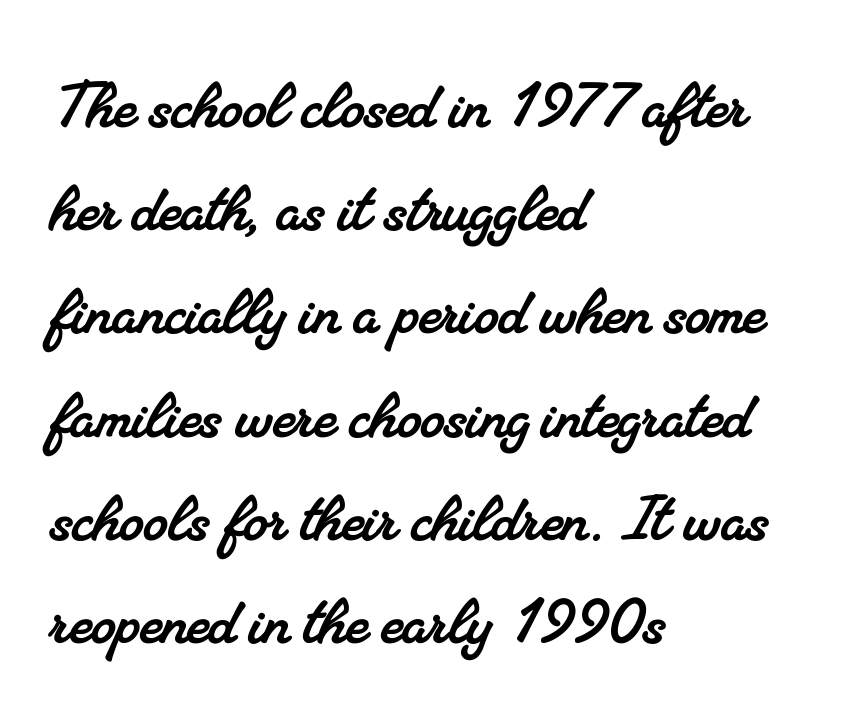
The type is set solid horizontally, with unmodified tracking. Is this a fixed-width face? No — the glyphs have proportional, varying widths. Line starts are locked; line ends wander. The glyphs in this specimen are seriffed. Regular leading. Descenders hang freely into open space.
